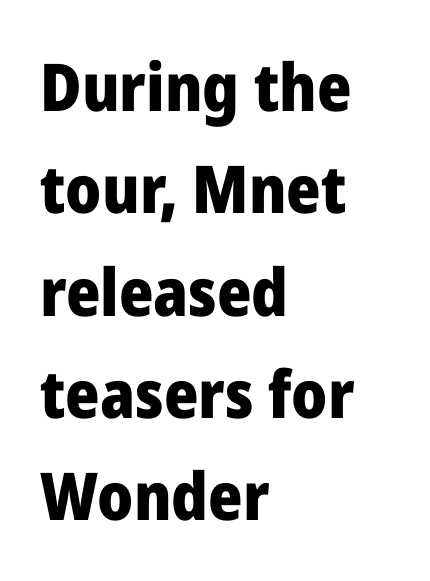
The typography opts for an upright posture over an oblique one. Bare-footed words on every line. The rendering anchors every line to the left-hand side. A typesetter would label this face a sans.
